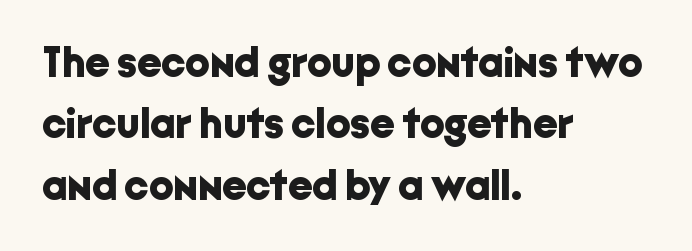
The image shows 43 px bold sans-serif type, upright; set left-aligned, normal line spacing (1.43x), normal letter spacing, not underlined; low stroke contrast and a medium x-height.
